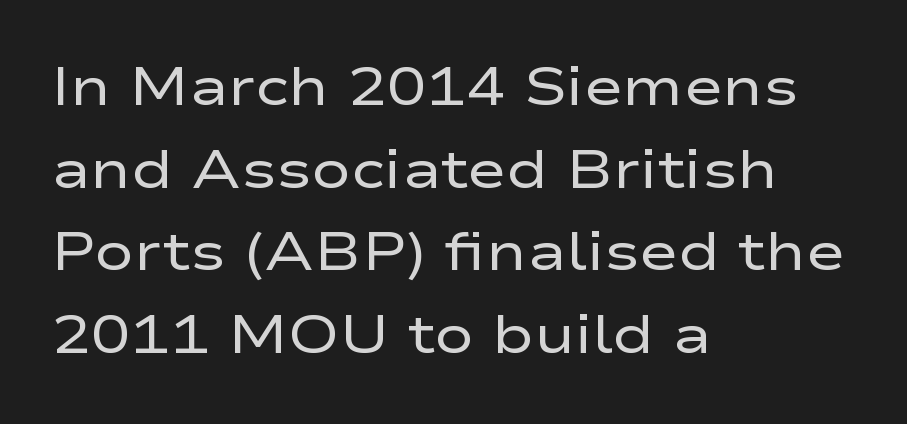
{"serif": "no", "italic": "no", "bold": "no", "weight": "regular", "width": "wide", "stroke_contrast": "low", "x_height": "medium", "monospaced": "no", "underline": "no", "align": "left", "line_spacing": "normal", "line_spacing_ratio": 1.56, "letter_spacing": "normal", "letter_spacing_em": 0.0, "glyph_px": 53}
